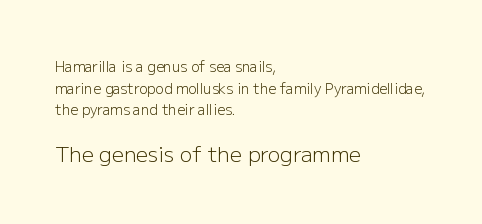
Look at the glyph heights: the lower group is clearly the bigger setting. Interline gaps are of average width in this sample. Rendered with straight, roman letterforms. Standard letterfit; no display-style spreading of the glyphs. The weight would be labelled regular, book, light, or lighter still.
